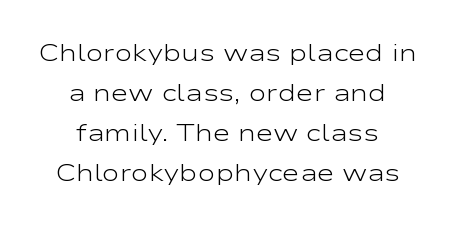
The image shows 24 px text type, upright; set centered, normal line spacing (1.67x), normal letter spacing, not underlined.
